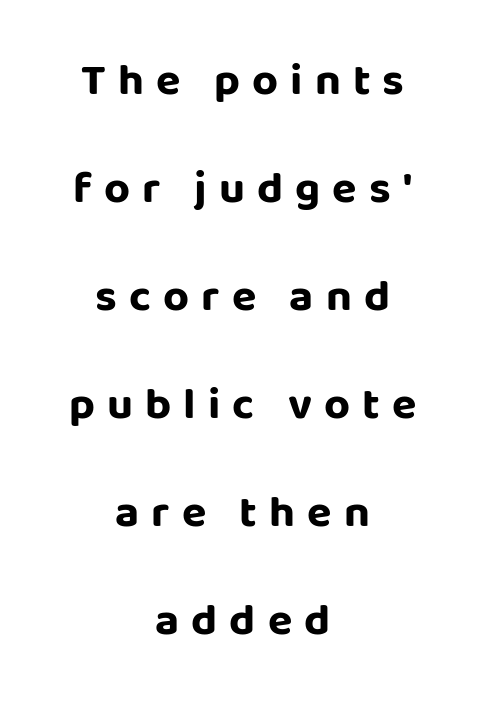
{"serif": "no", "italic": "no", "bold": "yes", "weight": "bold", "width": "normal", "stroke_contrast": "low", "x_height": "large", "monospaced": "no", "underline": "no", "align": "center", "line_spacing": "loose", "line_spacing_ratio": 2.4, "letter_spacing": "wide", "letter_spacing_em": 0.27, "glyph_px": 45}
